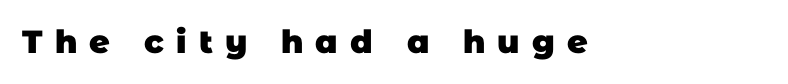
The image shows 32 px heavy sans-serif type; set unusually wide letter spacing (+0.38 em), not underlined; low stroke contrast and a large x-height.
